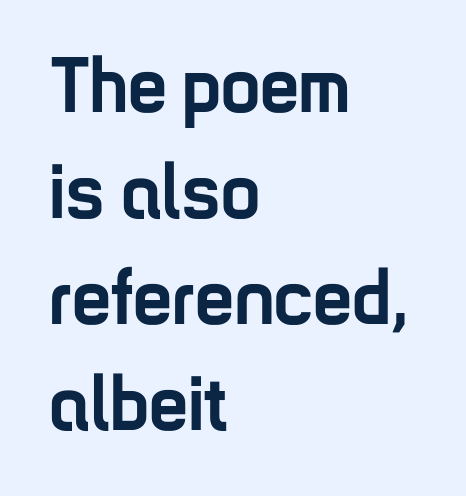
The passage shown is emphatically bold. The letters carry no serifs — their stems end cleanly without finishing strokes. Style check: upright. These lines are set flush left with a ragged right edge.
